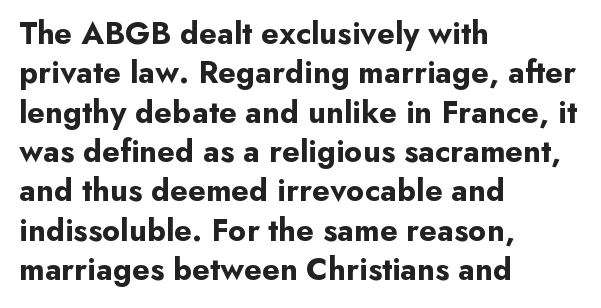
Look at the stroke-to-counter ratio: heavy, a bold. Check under the words: just untouched page. Each word holds together tightly as a unit, with standard inter-letter gaps. Rendered with straight, roman letterforms. The characters display no serif detailing; their extremities are plain. The rendering uses natural spacing where letterforms have individual widths.
